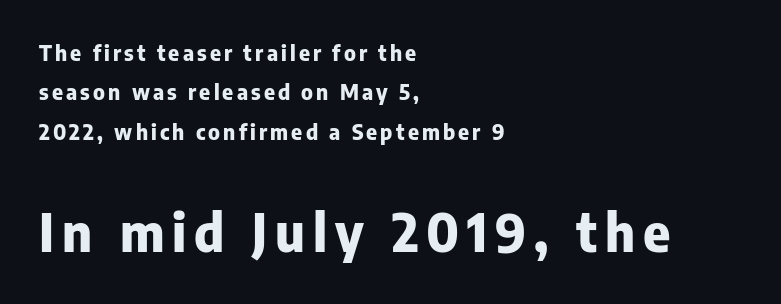
When letters stand straight like this, we call the style roman or upright. Here the second block reads like a headline and the first like body copy. Font category for this specimen: sans-serif. These words are printed bold, with thick strokes throughout. A clean baseline with only descenders dipping below it.
